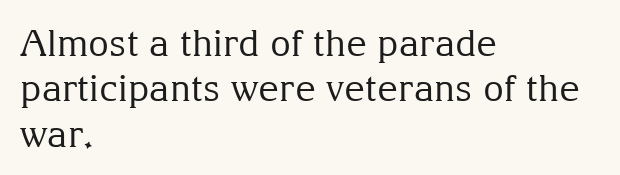
The image shows 36 px regular-weight serif type, upright; set left-aligned, normal line spacing (1.26x), normal letter spacing, not underlined; medium stroke contrast and a medium x-height.
